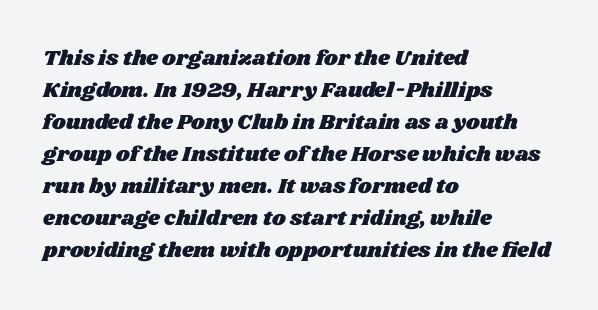
Quick note: interline space is typical. If you drew a ruler down the left edge, every line would touch it. Here the glyphs are tracked normally, forming tight word shapes. Words float on clear page, feet unadorned.
